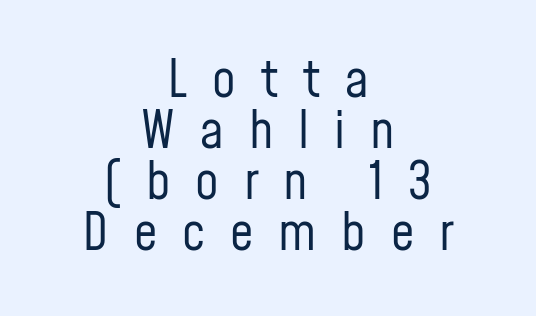
{"serif": "no", "italic": "no", "bold": "no", "weight": "regular", "width": "condensed", "stroke_contrast": "low", "x_height": "medium", "monospaced": "no", "underline": "no", "align": "center", "line_spacing": "tight", "line_spacing_ratio": 0.98, "letter_spacing": "wide", "letter_spacing_em": 0.48, "glyph_px": 52}
